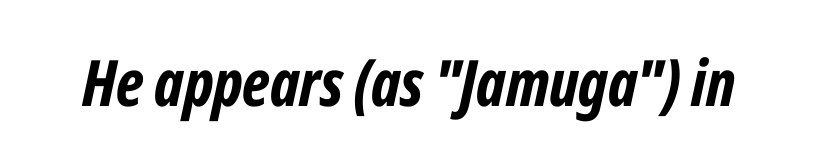
{"italic": "yes", "lean": "right", "slant_degrees": 12, "bold": "yes", "weight": "bold", "width": "condensed", "stroke_contrast": "low", "x_height": "medium", "monospaced": "no", "underline": "no", "letter_spacing": "normal", "letter_spacing_em": 0.0, "glyph_px": 64}
